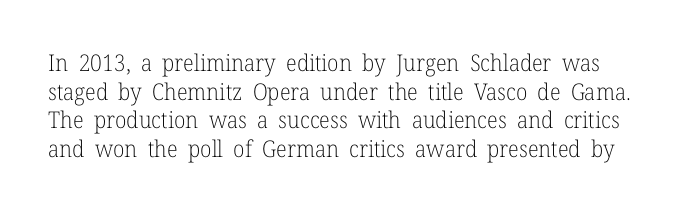
Honestly, the letter spacing is just normal — you wouldn't notice it. Lines of text with bare space underneath. Honestly, the row spacing looks completely unremarkable. Think standard paragraph weight, or any step lighter than that. Ascenders rise straight up at ninety degrees.
